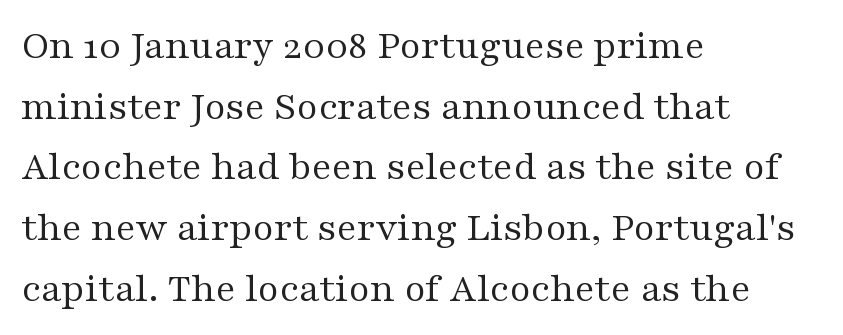
Q: Is the text bold? A: No.
Q: Is the text italic (slanted)? A: No, it is upright.
Q: Is the typeface a serif or a sans-serif typeface? A: Serif.
Q: Is the text underlined? A: No.
Q: How is the paragraph aligned? A: Left-aligned.
Q: Is the spacing between letters normal or unusually wide? A: Normal.
Q: Is the spacing between lines tight, normal or loose? A: Normal.
Q: Width (condensed, normal, or wide)? A: Wide.
Q: Stroke contrast? A: Medium.
Q: x-height? A: Medium.
Q: Monospaced? A: No.
